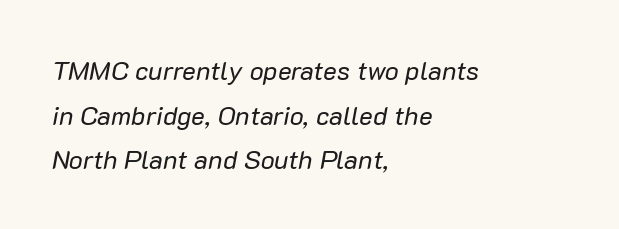
The image shows 26 px text type, italic (leaning right); set left-aligned, line spacing 1.72x, normal letter spacing, not underlined.
